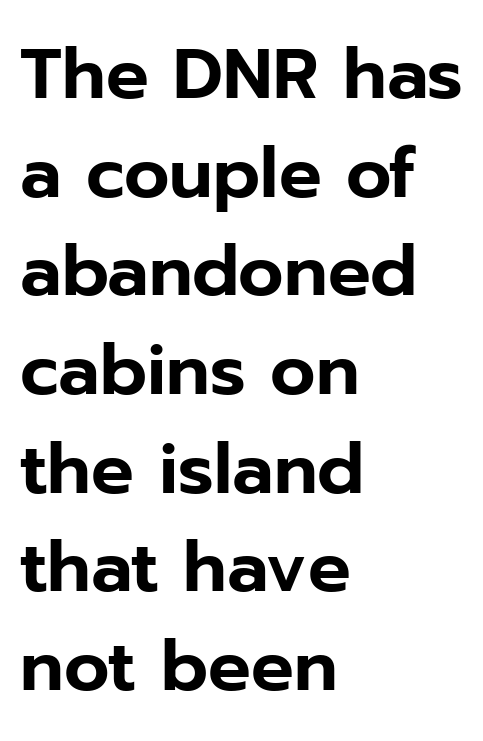
Q: Is the text italic (slanted)? A: No, it is upright.
Q: Is the typeface a serif or a sans-serif typeface? A: Sans-serif.
Q: Is the text underlined? A: No.
Q: How is the paragraph aligned? A: Left-aligned.
Q: Is the spacing between letters normal or unusually wide? A: Normal.
Q: Is the spacing between lines tight, normal or loose? A: Normal.
Q: Width (condensed, normal, or wide)? A: Normal.
Q: Stroke contrast? A: Low.
Q: x-height? A: Medium.
Q: Monospaced? A: No.
